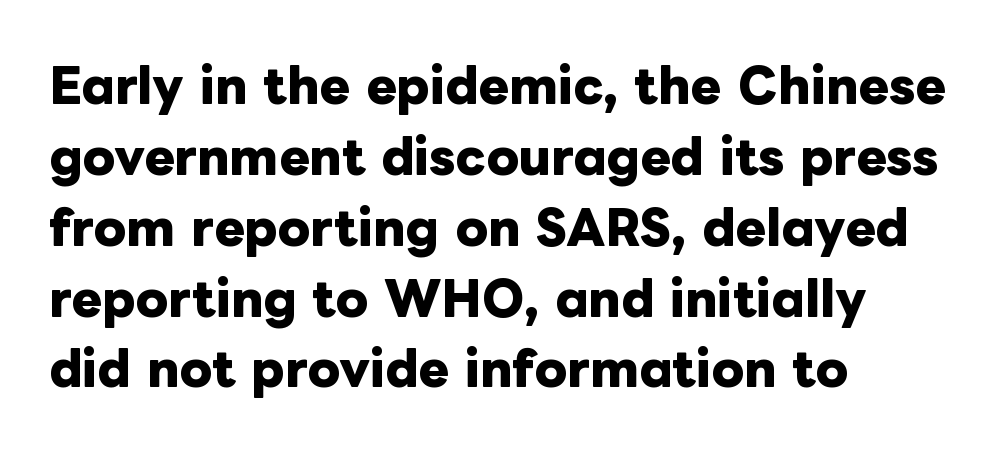
The font is running at its bold setting. This rendering leaves character spacing at its baseline value. Do the characters align in a grid? No, the font is proportional. These lines sit exactly where default settings would place them.
